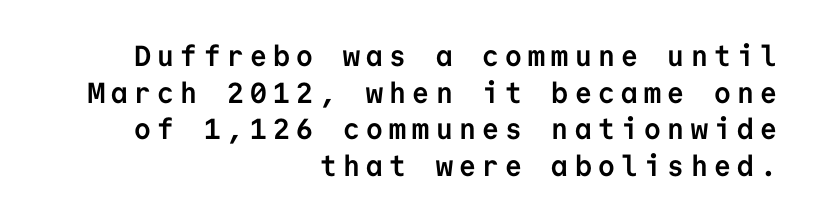
{"serif": "no", "italic": "no", "bold": "yes", "weight": "semibold", "width": "normal", "stroke_contrast": "low", "x_height": "medium", "monospaced": "yes", "underline": "no", "align": "right", "line_spacing": "normal", "line_spacing_ratio": 1.26, "letter_spacing": "wide", "letter_spacing_em": 0.22, "glyph_px": 29}
